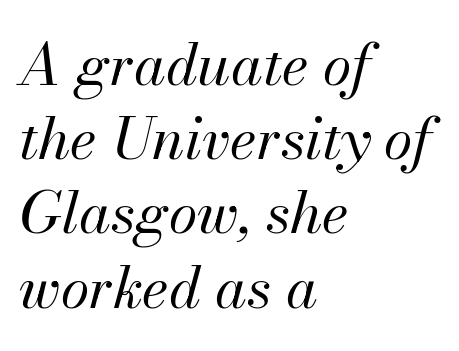
The image shows 58 px regular-weight type, italic (leaning right); set left-aligned, normal line spacing (1.28x), normal letter spacing, not underlined; medium stroke contrast and a small x-height.
